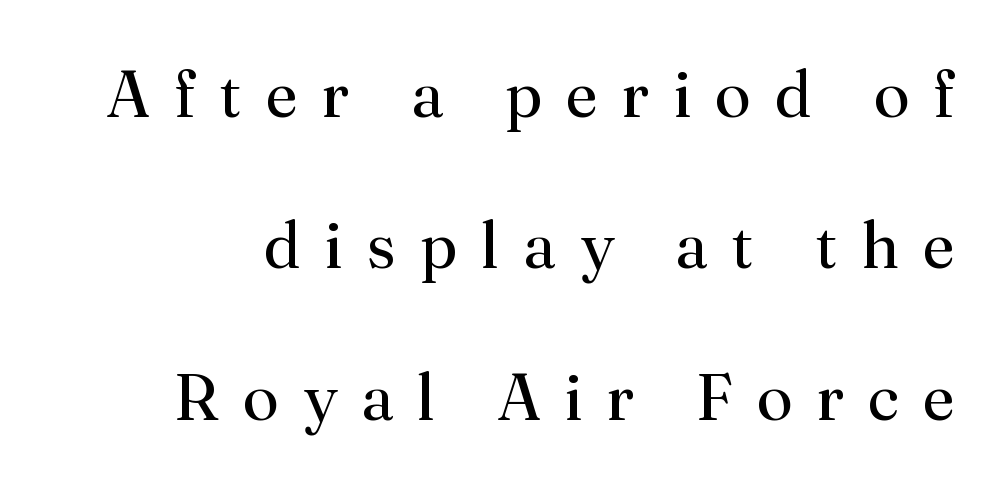
Here the designer chose a conventional face with non-uniform glyph widths. Observe the serifs anchoring each vertical stroke in this sample. The designer dialed line spacing up above the default. Underline: absent. Designer's note — italics off, roman on.
